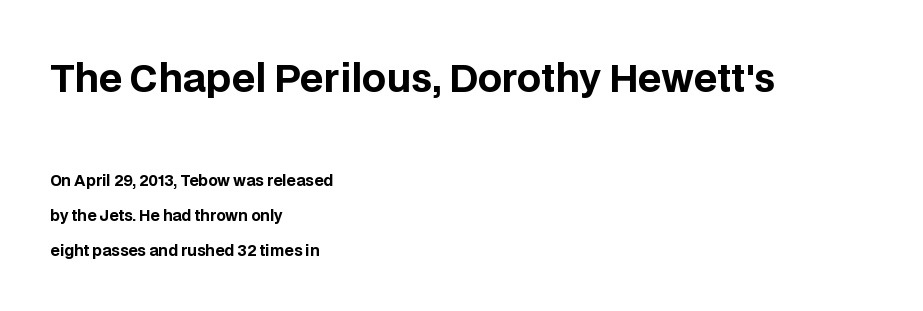
Q: Is the text bold? A: Yes.
Q: Is the text italic (slanted)? A: No, it is upright.
Q: Is the typeface a serif or a sans-serif typeface? A: Sans-serif.
Q: Is the text underlined? A: No.
Q: How is the paragraph aligned? A: Left-aligned.
Q: Is the spacing between letters normal or unusually wide? A: Normal.
Q: Is the spacing between lines tight, normal or loose? A: Loose.
Q: Which block of text is set in a larger size, the first (top) or the second (bottom)? A: The first (top) one.
Q: Width (condensed, normal, or wide)? A: Normal.
Q: Stroke contrast? A: Low.
Q: x-height? A: Large.
Q: Monospaced? A: No.
